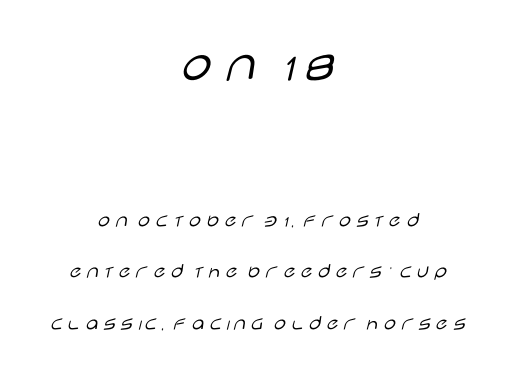
Q: Is the text bold? A: No.
Q: Is the text italic (slanted)? A: Yes.
Q: Is the typeface a serif or a sans-serif typeface? A: Sans-serif.
Q: Is the text underlined? A: No.
Q: How is the paragraph aligned? A: Centered.
Q: Is the spacing between lines tight, normal or loose? A: Loose.
Q: Which block of text is set in a larger size, the first (top) or the second (bottom)? A: The first (top) one.
Q: Width (condensed, normal, or wide)? A: Wide.
Q: Stroke contrast? A: Low.
Q: x-height? A: Large.
Q: Monospaced? A: No.
